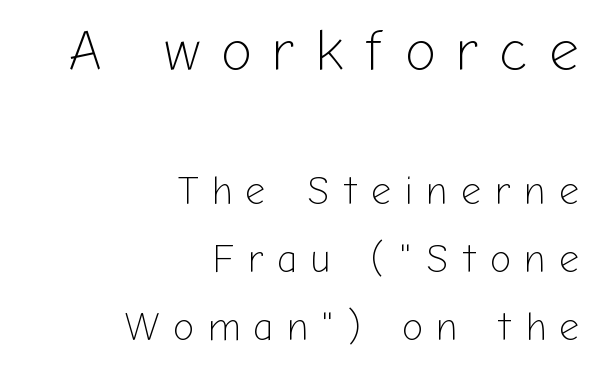
Size hierarchy here favors the leading block over the trailing one. Short note: letters widely spaced. Underlining? Definitely not there. Notice how the stems are strictly vertical — no italics here. Check where the strokes stop: nothing finishes them off — pure sans.
